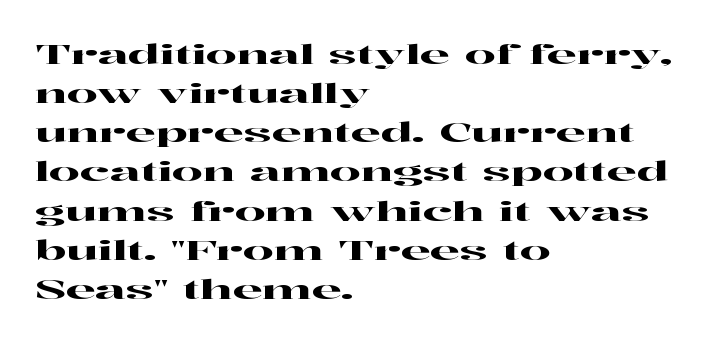
Q: Is the text italic (slanted)? A: No, it is upright.
Q: Is the text underlined? A: No.
Q: How is the paragraph aligned? A: Left-aligned.
Q: Is the spacing between letters normal or unusually wide? A: Normal.
Q: Is the spacing between lines tight, normal or loose? A: Normal.
